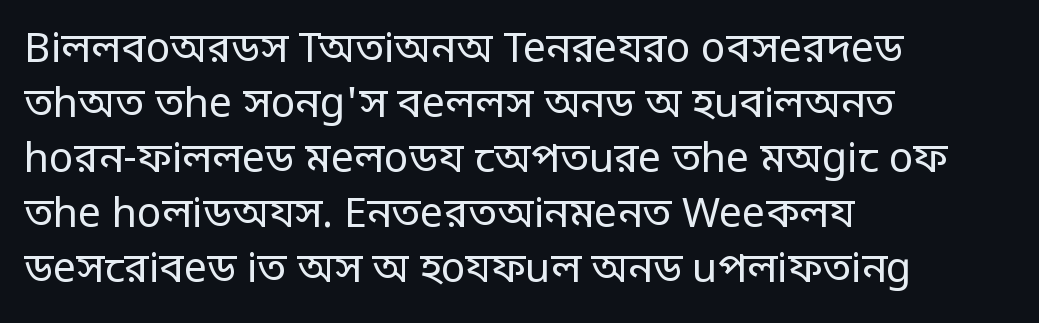
Q: Is the text bold? A: No.
Q: Is the text italic (slanted)? A: No, it is upright.
Q: Is the typeface a serif or a sans-serif typeface? A: Sans-serif.
Q: Is the text underlined? A: No.
Q: How is the paragraph aligned? A: Left-aligned.
Q: Is the spacing between letters normal or unusually wide? A: Normal.
Q: Is the spacing between lines tight, normal or loose? A: Normal.
Q: Width (condensed, normal, or wide)? A: Condensed.
Q: Stroke contrast? A: Low.
Q: Monospaced? A: No.
